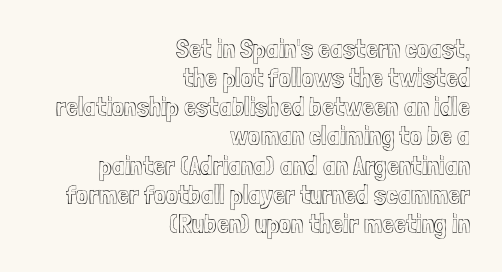
{"italic": "no", "underline": "no", "align": "right", "line_spacing": "tight", "line_spacing_ratio": 1.08, "letter_spacing": "normal", "letter_spacing_em": 0.0, "glyph_px": 27}
